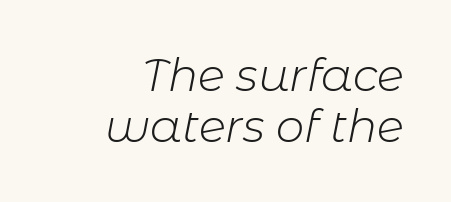
Q: Is the text bold? A: No.
Q: Is the text italic (slanted)? A: Yes, it leans right by about 11 degrees.
Q: Is the text underlined? A: No.
Q: How is the paragraph aligned? A: Right-aligned.
Q: Is the spacing between letters normal or unusually wide? A: Normal.
Q: Is the spacing between lines tight, normal or loose? A: Tight.
Q: Width (condensed, normal, or wide)? A: Normal.
Q: Stroke contrast? A: Low.
Q: x-height? A: Medium.
Q: Monospaced? A: No.
